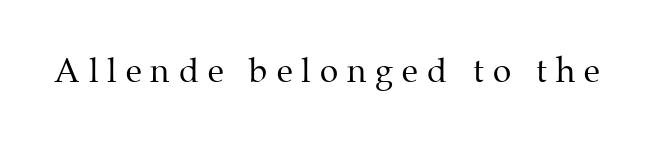
{"serif": "yes", "italic": "no", "bold": "no", "weight": "regular", "width": "normal", "stroke_contrast": "medium", "x_height": "medium", "monospaced": "no", "underline": "no", "letter_spacing": "wide", "letter_spacing_em": 0.27, "glyph_px": 33}
